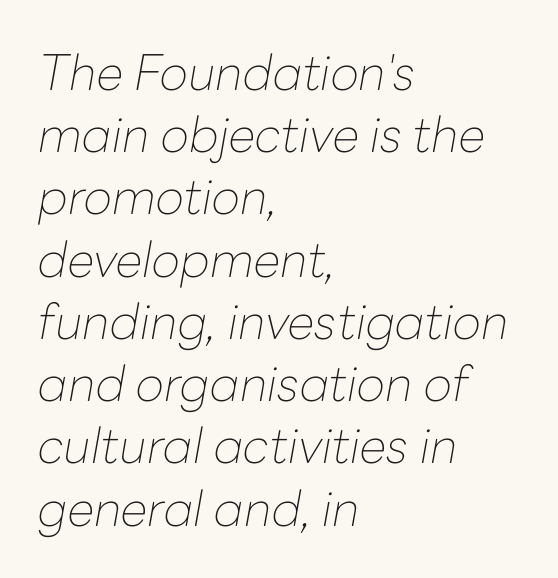
{"italic": "yes", "lean": "right", "slant_degrees": 10, "bold": "no", "weight": "thin", "width": "normal", "stroke_contrast": "low", "x_height": "medium", "monospaced": "no", "underline": "no", "align": "left", "line_spacing": "normal", "line_spacing_ratio": 1.27, "letter_spacing": "normal", "letter_spacing_em": 0.0, "glyph_px": 49}
